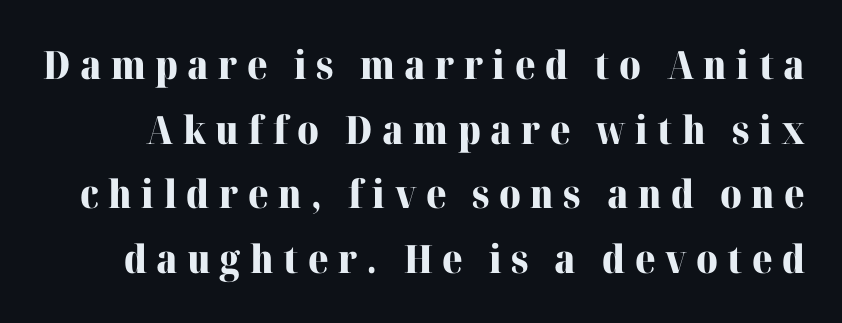
The image shows 39 px heavy serif type, upright; set normal line spacing (1.66x), unusually wide letter spacing (+0.24 em), not underlined; high stroke contrast and a medium x-height.
